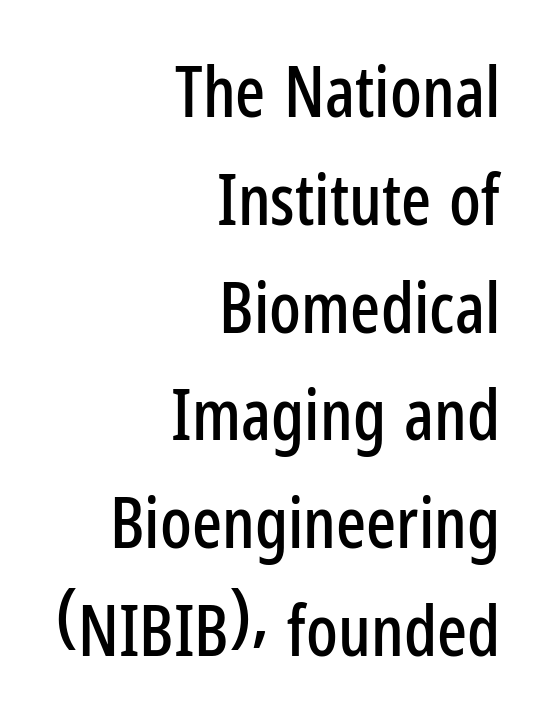
{"serif": "no", "italic": "no", "width": "condensed", "stroke_contrast": "low", "x_height": "medium", "monospaced": "no", "underline": "no", "align": "right", "line_spacing": "normal", "line_spacing_ratio": 1.54, "letter_spacing": "normal", "letter_spacing_em": 0.0, "glyph_px": 70}
